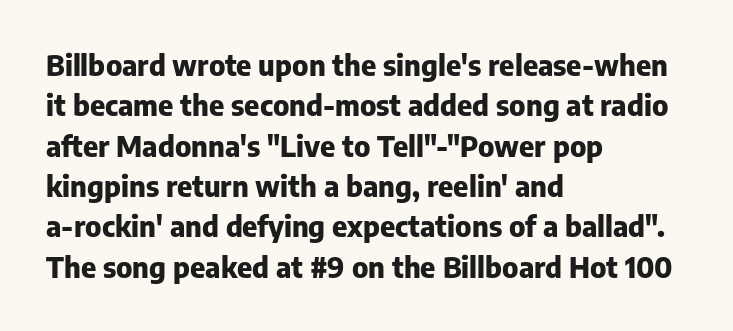
The image shows 29 px heavy sans-serif type, upright; set left-aligned, normal line spacing (1.39x), normal letter spacing, not underlined; low stroke contrast and a medium x-height.
